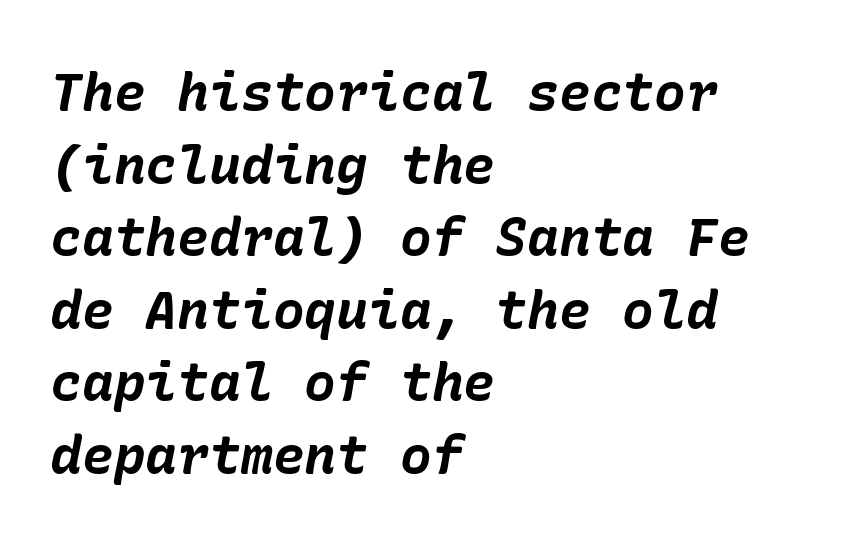
The space directly below the letters is spotless. Notice how the passage keeps a crisp vertical edge on the left only. Emphasis-style slanted type is in use. Honestly, the letter spacing is just normal — you wouldn't notice it. Leading matches the norm, producing a regular column.
